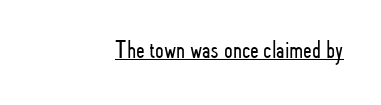
Q: Is the text bold? A: No.
Q: Is the text italic (slanted)? A: No, it is upright.
Q: Is the text underlined? A: Yes.
Q: How is the paragraph aligned? A: Right-aligned.
Q: Is the spacing between letters normal or unusually wide? A: Normal.
